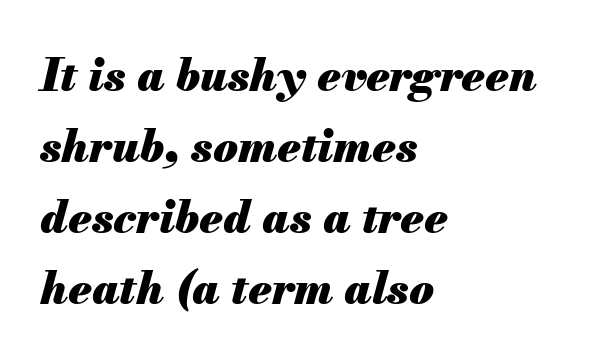
The image shows 45 px heavy type, italic (leaning right); set left-aligned, normal line spacing (1.58x), normal letter spacing, not underlined; medium stroke contrast and a small x-height.
